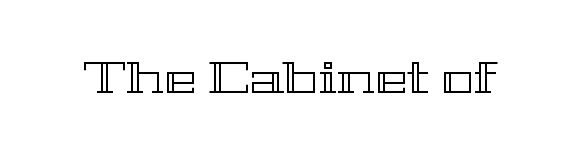
{"italic": "no", "width": "wide", "x_height": "medium", "monospaced": "no", "underline": "no", "letter_spacing": "normal", "letter_spacing_em": 0.0, "glyph_px": 44}
